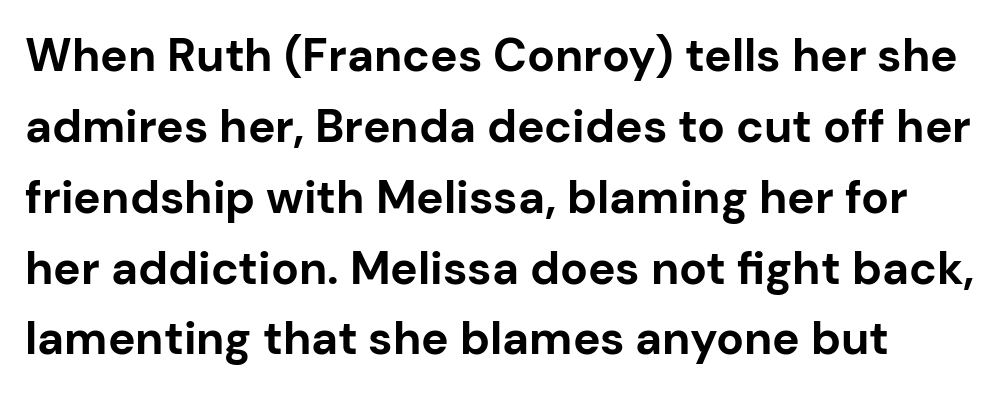
{"serif": "no", "italic": "no", "bold": "yes", "weight": "bold", "width": "normal", "stroke_contrast": "low", "x_height": "medium", "monospaced": "no", "underline": "no", "line_spacing": "normal", "line_spacing_ratio": 1.54, "letter_spacing": "normal", "letter_spacing_em": 0.0, "glyph_px": 46}
